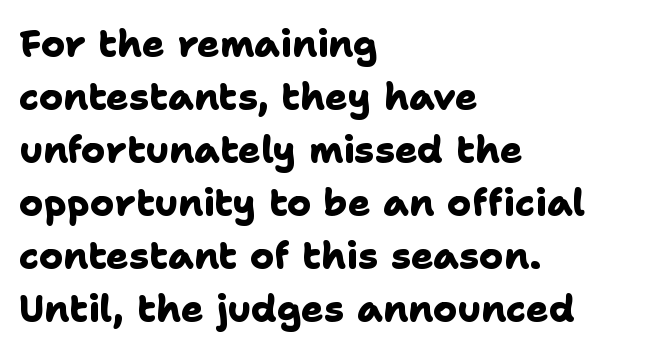
The image shows 37 px heavy sans-serif type; set left-aligned, normal line spacing (1.43x), normal letter spacing, not underlined; low stroke contrast and a medium x-height.
